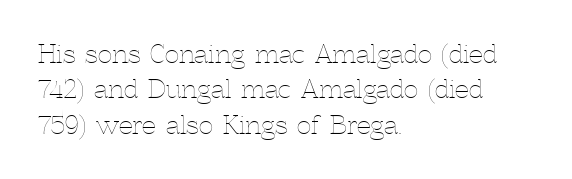
The image shows 25 px text type, upright; set left-aligned, normal line spacing (1.42x), normal letter spacing, not underlined.
